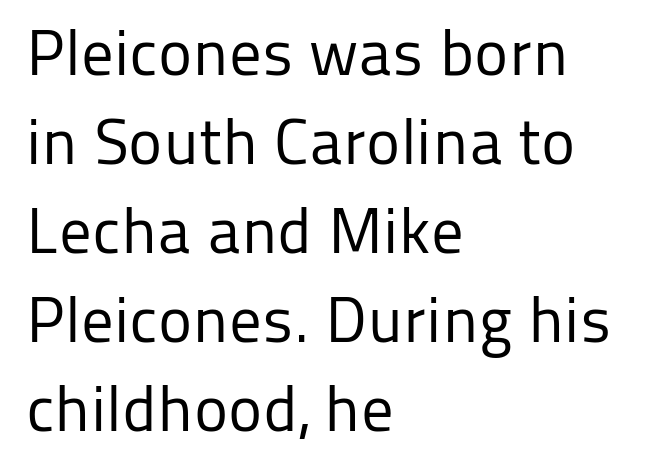
Nobody touched the tracking dial on this one. Is this a sans? Yes — the strokes have no serifs. The cut favours lightness, reaching ordinary text weight at its darkest. The typography opts for an upright posture over an oblique one. Typeset ragged right — the left edge is the straight one.
